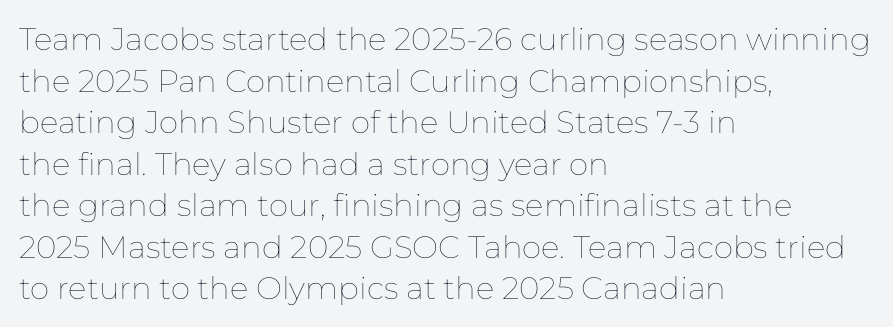
{"italic": "no", "bold": "no", "weight": "thin", "width": "normal", "stroke_contrast": "low", "x_height": "medium", "monospaced": "no", "underline": "no", "align": "left", "line_spacing": "normal", "line_spacing_ratio": 1.34, "letter_spacing": "normal", "letter_spacing_em": 0.0, "glyph_px": 31}
